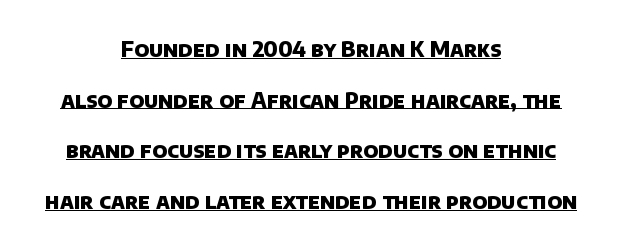
Students, observe the line beneath the letters — that is underlining. Compared with typical paragraphs, the rows here are farther apart. The font is running at its bold setting. A student would call this center alignment; a typographer would say set centered. There is no visible air inserted between adjacent glyphs.
